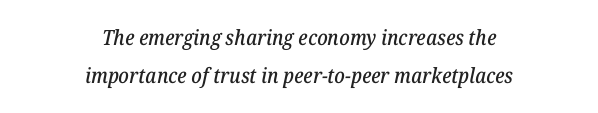
{"italic": "yes", "lean": "right", "slant_degrees": 12, "underline": "no", "align": "center", "line_spacing_ratio": 1.81, "letter_spacing": "normal", "letter_spacing_em": 0.0, "glyph_px": 21}
